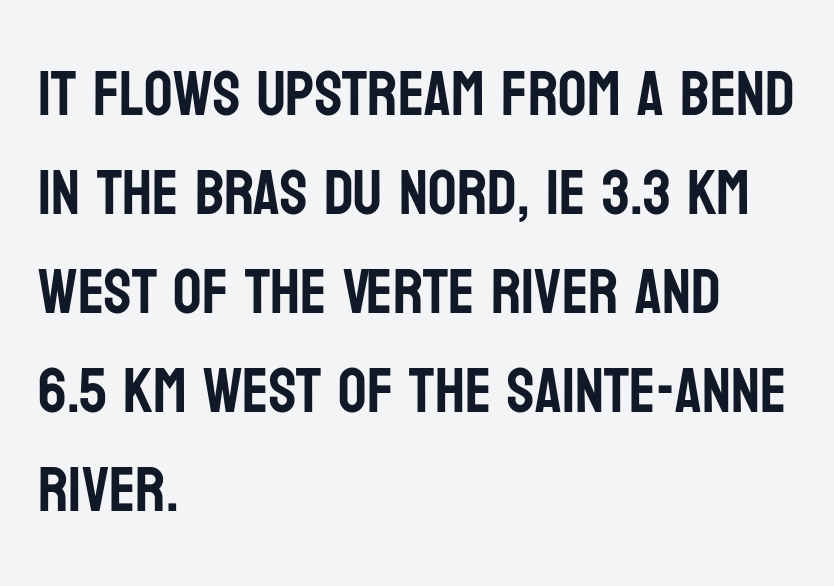
Q: Is the text italic (slanted)? A: No, it is upright.
Q: Is the typeface a serif or a sans-serif typeface? A: Sans-serif.
Q: Is the text underlined? A: No.
Q: How is the paragraph aligned? A: Left-aligned.
Q: Is the spacing between letters normal or unusually wide? A: Normal.
Q: Is the spacing between lines tight, normal or loose? A: Normal.
Q: Width (condensed, normal, or wide)? A: Condensed.
Q: Stroke contrast? A: Low.
Q: x-height? A: Large.
Q: Monospaced? A: No.
